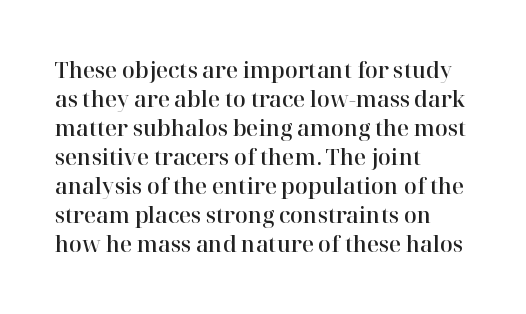
Does the leading feel generous? No, just average. Nobody touched the tracking dial on this one. This is the regular roman posture of the typeface. Visually the block forms a straight wall on the left and a jagged coastline on the right.
